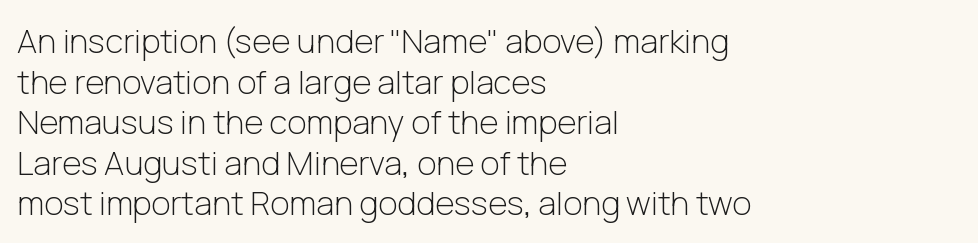
The image shows 33 px light sans-serif type, upright; set left-aligned, line spacing 1.23x, normal letter spacing, not underlined; low stroke contrast and a medium x-height.
